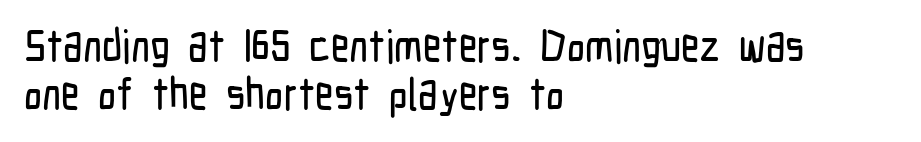
The image shows 45 px condensed sans-serif type, upright; set left-aligned, tight line spacing (1.07x), normal letter spacing, not underlined; low stroke contrast and a medium x-height.
